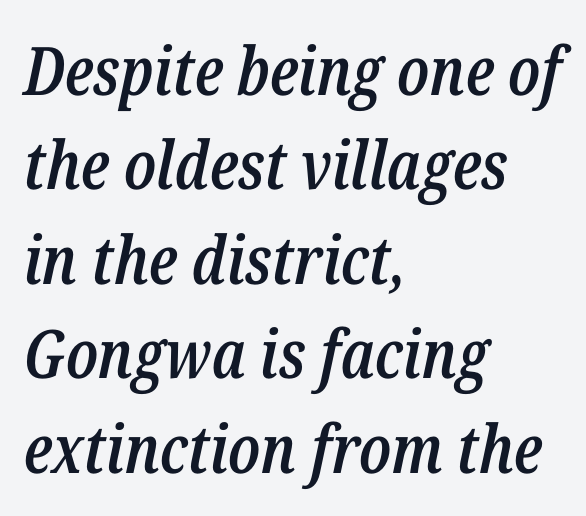
The image shows 67 px semibold, condensed type, italic (leaning right); set left-aligned, normal line spacing (1.41x), normal letter spacing, not underlined; low stroke contrast and a medium x-height.
